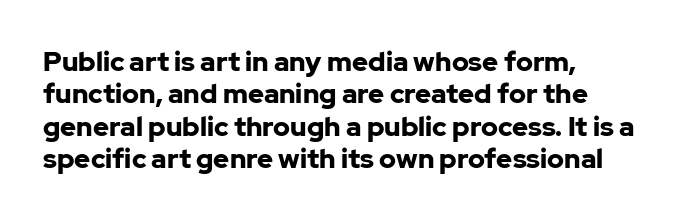
Q: Is the text bold? A: Yes.
Q: Is the text italic (slanted)? A: No, it is upright.
Q: Is the text underlined? A: No.
Q: How is the paragraph aligned? A: Left-aligned.
Q: Is the spacing between letters normal or unusually wide? A: Normal.
